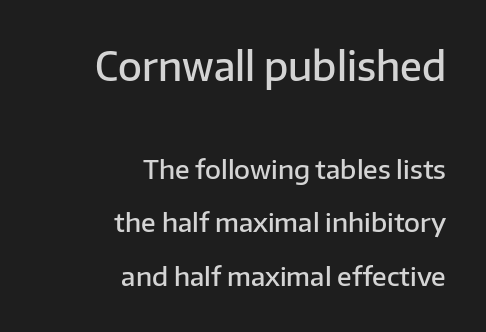
{"serif": "no", "italic": "no", "bold": "semi", "weight": "semibold", "width": "normal", "stroke_contrast": "low", "x_height": "medium", "monospaced": "no", "underline": "no", "align": "right", "line_spacing": "loose", "line_spacing_ratio": 2.06, "letter_spacing": "normal", "letter_spacing_em": 0.0, "larger_block": "first", "size_ratio": 1.5, "glyph_px": 39}
